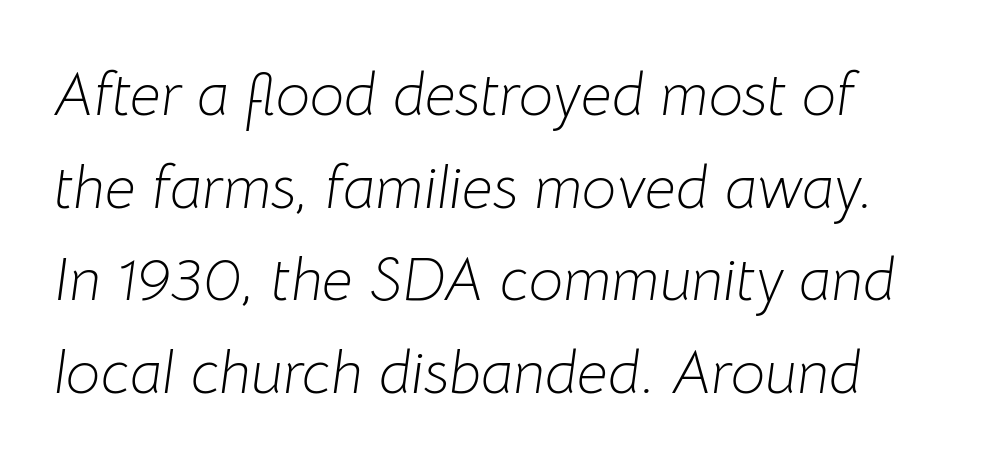
{"italic": "yes", "lean": "right", "slant_degrees": 8, "bold": "no", "weight": "light", "width": "normal", "stroke_contrast": "low", "x_height": "medium", "monospaced": "no", "underline": "no", "line_spacing": "normal", "line_spacing_ratio": 1.52, "letter_spacing": "normal", "letter_spacing_em": 0.0, "glyph_px": 61}
